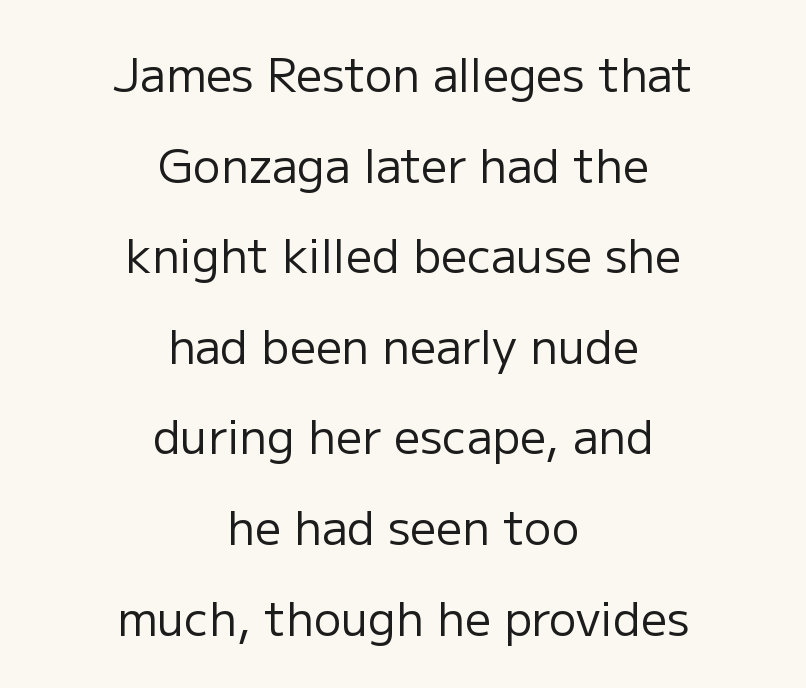
Q: Is the text bold? A: No.
Q: Is the text italic (slanted)? A: No, it is upright.
Q: Is the typeface a serif or a sans-serif typeface? A: Sans-serif.
Q: Is the text underlined? A: No.
Q: How is the paragraph aligned? A: Centered.
Q: Is the spacing between letters normal or unusually wide? A: Normal.
Q: Is the spacing between lines tight, normal or loose? A: Loose.
Q: Width (condensed, normal, or wide)? A: Normal.
Q: Stroke contrast? A: Low.
Q: x-height? A: Medium.
Q: Monospaced? A: No.
